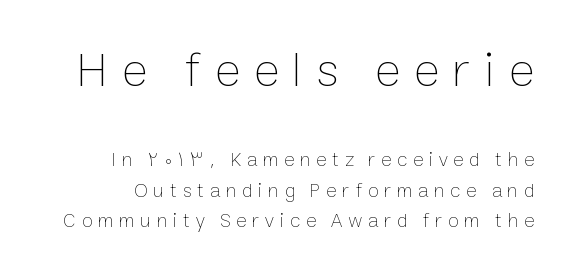
Q: Is the text bold? A: No.
Q: Is the text italic (slanted)? A: No, it is upright.
Q: Is the text underlined? A: No.
Q: How is the paragraph aligned? A: Right-aligned.
Q: Is the spacing between letters normal or unusually wide? A: Unusually wide.
Q: Is the spacing between lines tight, normal or loose? A: Normal.
Q: Which block of text is set in a larger size, the first (top) or the second (bottom)? A: The first (top) one.
Q: Width (condensed, normal, or wide)? A: Normal.
Q: Stroke contrast? A: Low.
Q: x-height? A: Medium.
Q: Monospaced? A: No.
